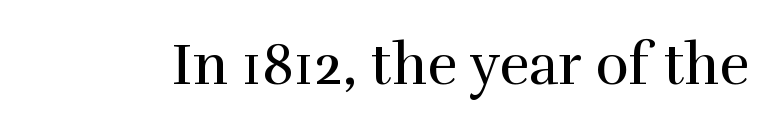
{"serif": "yes", "italic": "no", "bold": "no", "weight": "regular", "width": "normal", "x_height": "medium", "monospaced": "no", "underline": "no", "letter_spacing": "normal", "letter_spacing_em": 0.0, "glyph_px": 57}
